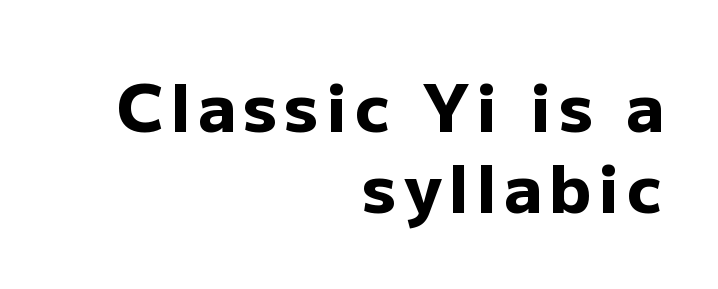
The face used here is proportionally spaced, like ordinary book or web type. Only glyphs here, with clear space below each row. Its strokes are broad and dark, the hallmark of bold type. Font category for this specimen: sans-serif.
